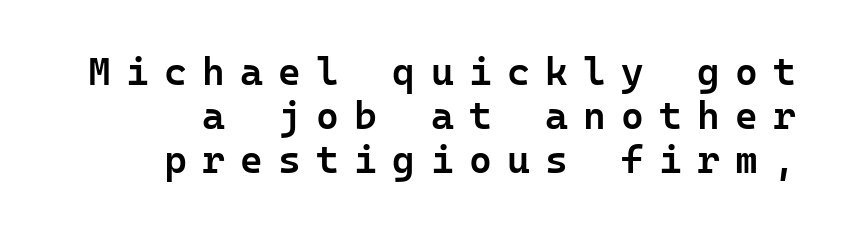
{"serif": "no", "italic": "no", "bold": "semi", "weight": "semibold", "width": "normal", "stroke_contrast": "low", "x_height": "medium", "underline": "no", "align": "right", "line_spacing": "tight", "line_spacing_ratio": 1.13, "letter_spacing": "wide", "letter_spacing_em": 0.39, "glyph_px": 39}
